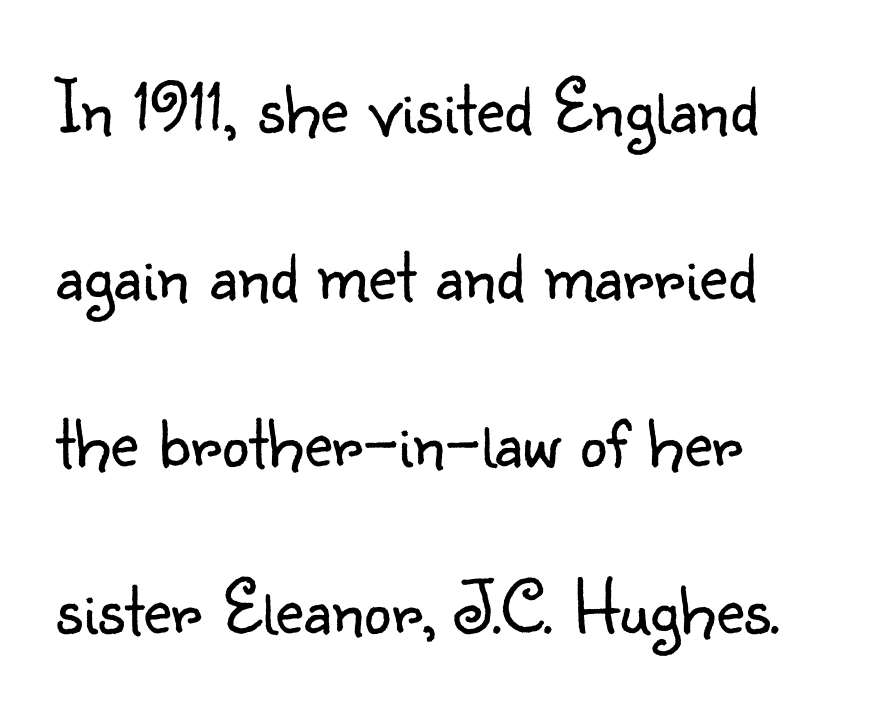
{"serif": "no", "italic": "no", "bold": "no", "weight": "light", "width": "normal", "stroke_contrast": "low", "x_height": "small", "monospaced": "no", "underline": "no", "line_spacing": "loose", "line_spacing_ratio": 2.17, "letter_spacing": "normal", "letter_spacing_em": 0.0, "glyph_px": 77}
